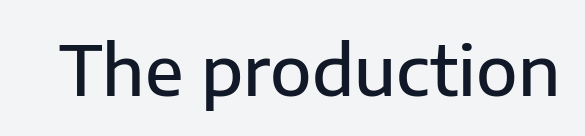
Q: Is the text bold? A: Semi-bold.
Q: Is the text italic (slanted)? A: No, it is upright.
Q: Is the typeface a serif or a sans-serif typeface? A: Sans-serif.
Q: Is the text underlined? A: No.
Q: Is the spacing between letters normal or unusually wide? A: Normal.
Q: Width (condensed, normal, or wide)? A: Normal.
Q: Stroke contrast? A: Low.
Q: x-height? A: Medium.
Q: Monospaced? A: No.
